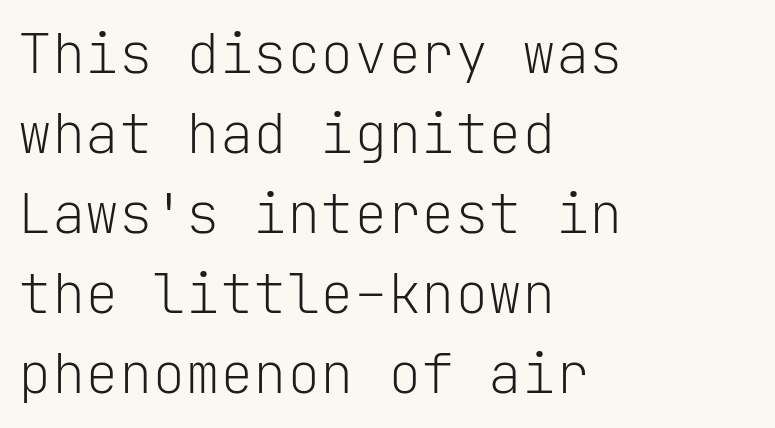
The image shows 56 px light sans-serif type, upright, monospaced; set left-aligned, normal line spacing (1.43x), normal letter spacing, not underlined; low stroke contrast and a medium x-height.
